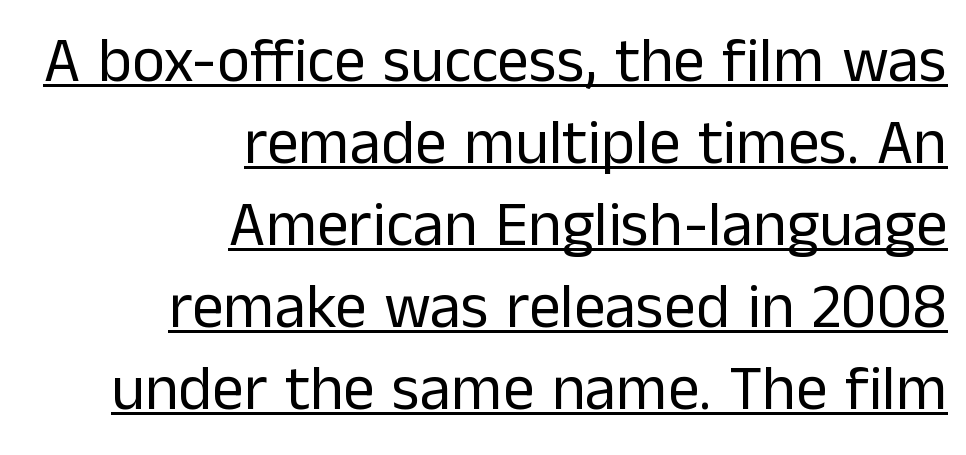
The string is rendered with underlining switched on. You could not count columns in this text — the font is proportionally spaced. The text block is weighted toward the right margin, trailing off unevenly leftward. Each new line begins a customary step beneath the previous one. The face used here is rendered with its standard letterfit. Ink coverage per letter is moderate at most.
